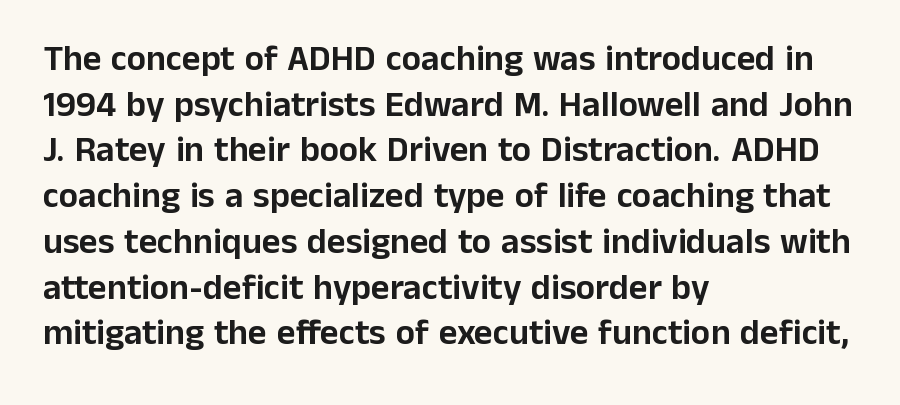
{"serif": "no", "italic": "no", "width": "normal", "stroke_contrast": "low", "x_height": "medium", "monospaced": "no", "underline": "no", "align": "left", "line_spacing": "normal", "line_spacing_ratio": 1.27, "letter_spacing": "normal", "letter_spacing_em": 0.0, "glyph_px": 36}
